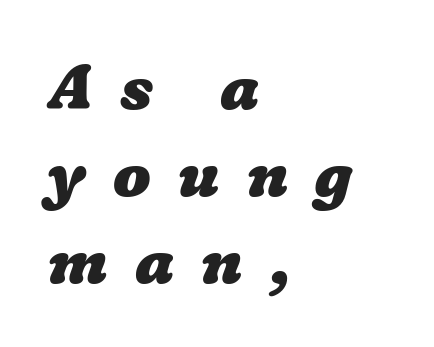
{"bold": "yes", "weight": "heavy", "width": "wide", "stroke_contrast": "low", "x_height": "medium", "monospaced": "no", "underline": "no", "align": "left", "line_spacing": "normal", "line_spacing_ratio": 1.4, "letter_spacing": "wide", "letter_spacing_em": 0.44, "glyph_px": 62}
